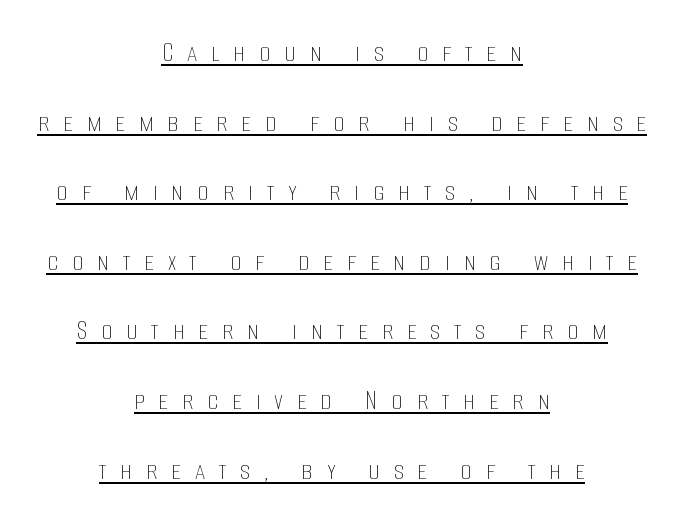
Is the stroke heavy? The answer is a plain regular-or-lighter. Reading down the block, each line starts at a different indent, mirrored at its end. Baseline-to-baseline distance is far greater than the letter height. This is underlined copy, the kind a proofreader might mark for attention. Display-style spreading of the glyphs; the letterfit is very open.
